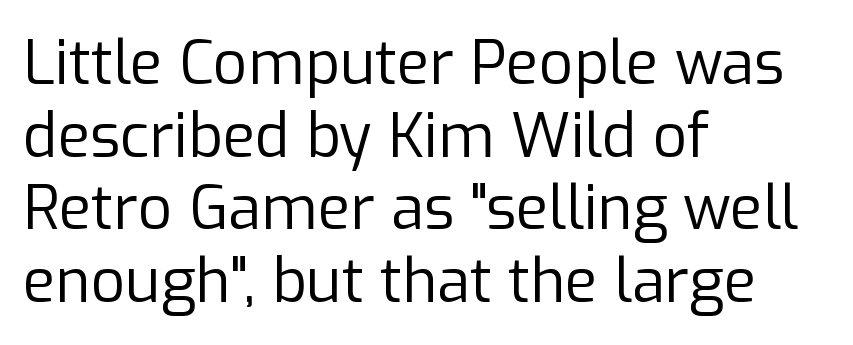
Q: Is the text bold? A: No.
Q: Is the text italic (slanted)? A: No, it is upright.
Q: Is the typeface a serif or a sans-serif typeface? A: Sans-serif.
Q: Is the text underlined? A: No.
Q: How is the paragraph aligned? A: Left-aligned.
Q: Is the spacing between letters normal or unusually wide? A: Normal.
Q: Width (condensed, normal, or wide)? A: Normal.
Q: Stroke contrast? A: Low.
Q: x-height? A: Medium.
Q: Monospaced? A: No.
